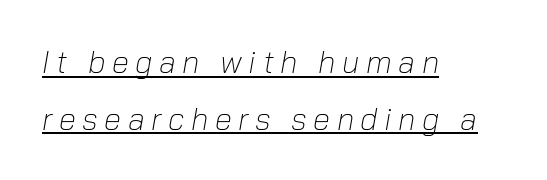
{"italic": "yes", "lean": "right", "slant_degrees": 10, "bold": "no", "weight": "light", "width": "normal", "stroke_contrast": "low", "x_height": "medium", "monospaced": "no", "underline": "yes", "align": "left", "line_spacing_ratio": 1.83, "letter_spacing": "wide", "letter_spacing_em": 0.21, "glyph_px": 31}
